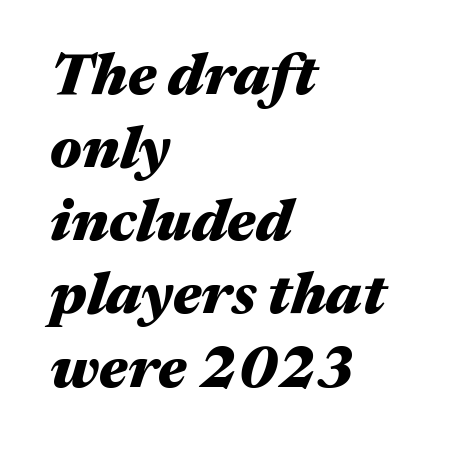
Q: Is the text bold? A: Yes.
Q: Is the text italic (slanted)? A: Yes, it leans right by about 17 degrees.
Q: Is the text underlined? A: No.
Q: How is the paragraph aligned? A: Left-aligned.
Q: Is the spacing between letters normal or unusually wide? A: Normal.
Q: Width (condensed, normal, or wide)? A: Wide.
Q: Stroke contrast? A: Medium.
Q: x-height? A: Medium.
Q: Monospaced? A: No.
